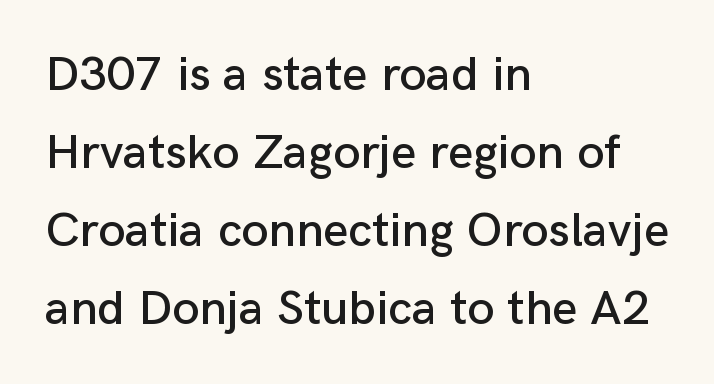
This is sans-serif lettering, the kind often seen on screens and signage. Nobody drew a line under any word here. Rendered with straight, roman letterforms. Each word holds together tightly as a unit, with standard inter-letter gaps. You could not count columns in this text — the font is proportionally spaced.
